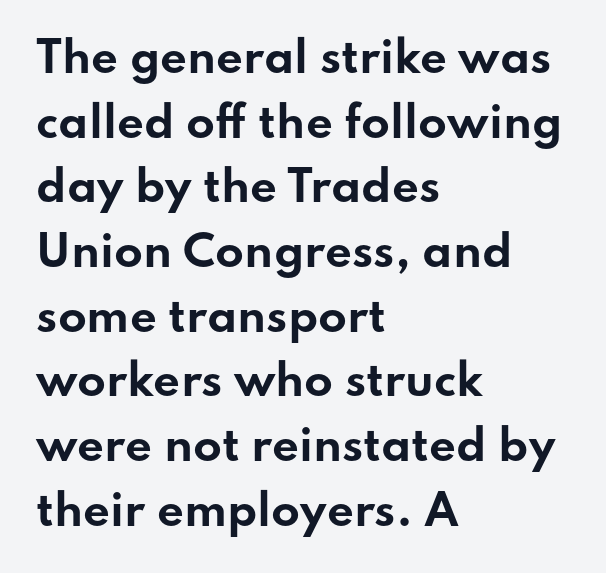
Q: Is the text bold? A: Yes.
Q: Is the text italic (slanted)? A: No, it is upright.
Q: Is the typeface a serif or a sans-serif typeface? A: Sans-serif.
Q: Is the text underlined? A: No.
Q: How is the paragraph aligned? A: Left-aligned.
Q: Is the spacing between letters normal or unusually wide? A: Normal.
Q: Is the spacing between lines tight, normal or loose? A: Normal.
Q: Width (condensed, normal, or wide)? A: Wide.
Q: Stroke contrast? A: Low.
Q: x-height? A: Small.
Q: Monospaced? A: No.
